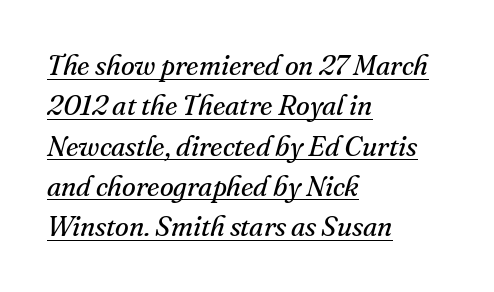
{"serif": "yes", "italic": "yes", "lean": "right", "slant_degrees": 16, "bold": "no", "weight": "regular", "width": "normal", "stroke_contrast": "medium", "x_height": "small", "monospaced": "no", "underline": "yes", "align": "left", "line_spacing": "normal", "line_spacing_ratio": 1.44, "letter_spacing": "normal", "letter_spacing_em": 0.0, "glyph_px": 28}
